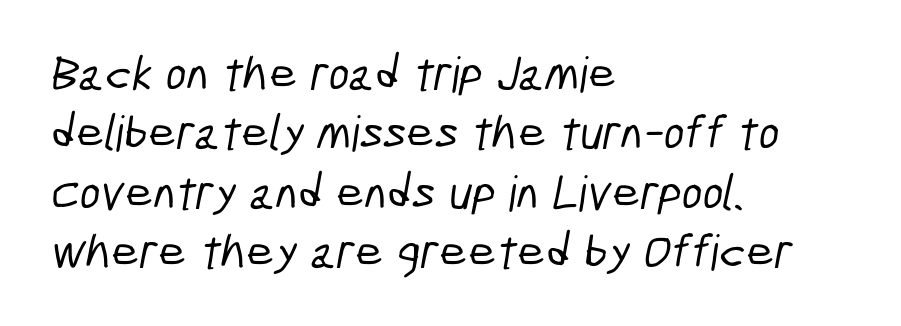
{"serif": "no", "width": "condensed", "stroke_contrast": "low", "x_height": "medium", "monospaced": "no", "underline": "no", "align": "left", "line_spacing_ratio": 1.21, "letter_spacing": "normal", "letter_spacing_em": 0.0, "glyph_px": 49}
